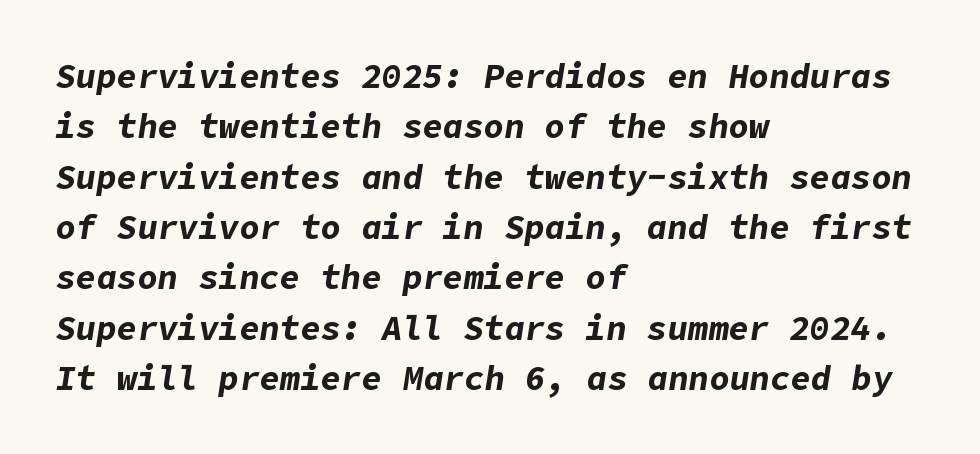
{"italic": "yes", "lean": "right", "slant_degrees": 9, "bold": "yes", "weight": "bold", "width": "normal", "stroke_contrast": "low", "x_height": "medium", "underline": "no", "align": "left", "line_spacing": "normal", "line_spacing_ratio": 1.48, "letter_spacing": "normal", "letter_spacing_em": 0.0, "glyph_px": 34}
